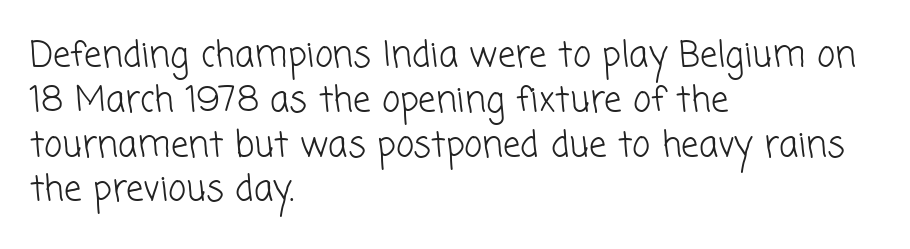
{"serif": "no", "bold": "no", "weight": "light", "width": "normal", "stroke_contrast": "low", "x_height": "medium", "monospaced": "no", "underline": "no", "align": "left", "line_spacing": "normal", "line_spacing_ratio": 1.28, "letter_spacing": "normal", "letter_spacing_em": 0.0, "glyph_px": 35}
